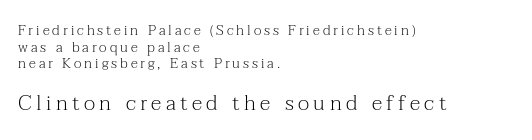
The image shows 21 px text type, upright; set left-aligned, line spacing 1.19x, unusually wide letter spacing (+0.21 em), not underlined; the second (bottom) block is 1.5x larger.
